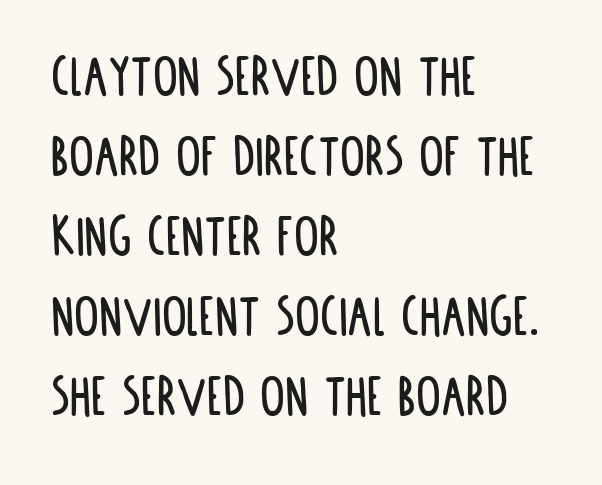
The image shows 62 px condensed sans-serif type, upright; set left-aligned, normal line spacing (1.29x), normal letter spacing, not underlined; low stroke contrast and a large x-height.
